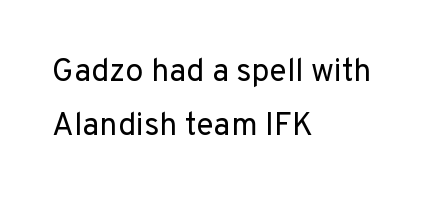
{"serif": "no", "italic": "no", "bold": "no", "weight": "regular", "width": "normal", "stroke_contrast": "low", "x_height": "medium", "monospaced": "no", "underline": "no", "align": "left", "line_spacing": "normal", "line_spacing_ratio": 1.68, "letter_spacing": "normal", "letter_spacing_em": 0.0, "glyph_px": 32}
